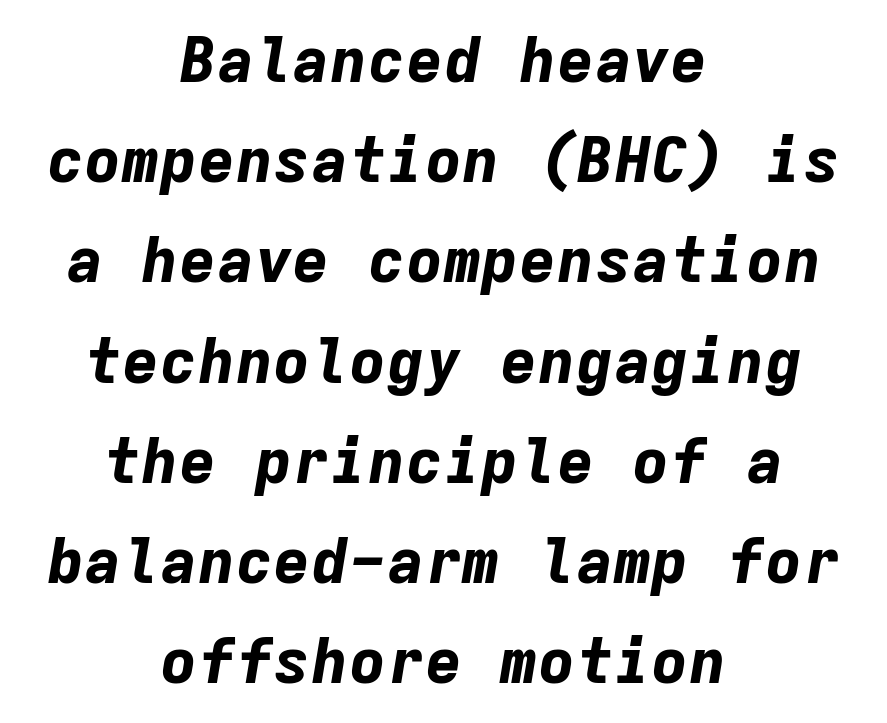
Q: Is the text bold? A: Yes.
Q: Is the text italic (slanted)? A: Yes, it leans right by about 9 degrees.
Q: Is the text underlined? A: No.
Q: How is the paragraph aligned? A: Centered.
Q: Is the spacing between letters normal or unusually wide? A: Normal.
Q: Is the spacing between lines tight, normal or loose? A: Normal.
Q: Width (condensed, normal, or wide)? A: Normal.
Q: Stroke contrast? A: Low.
Q: x-height? A: Medium.
Q: Monospaced? A: Yes.
